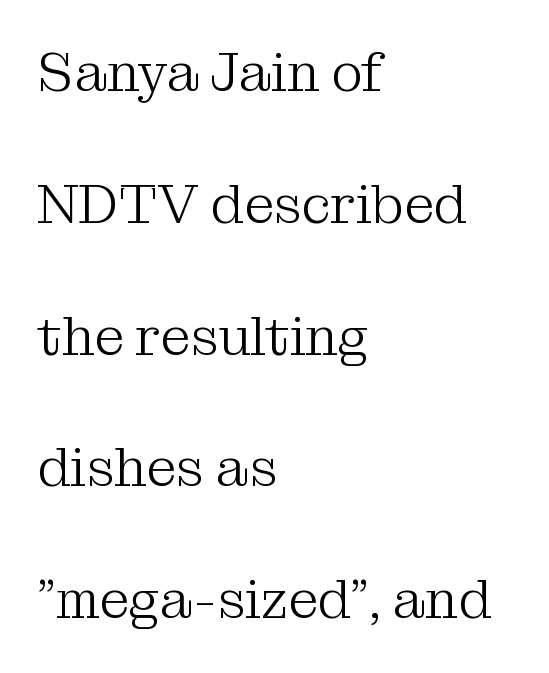
{"serif": "yes", "italic": "no", "bold": "no", "weight": "light", "width": "normal", "stroke_contrast": "medium", "x_height": "medium", "monospaced": "no", "underline": "no", "align": "left", "line_spacing": "loose", "line_spacing_ratio": 2.44, "letter_spacing": "normal", "letter_spacing_em": 0.0, "glyph_px": 54}
